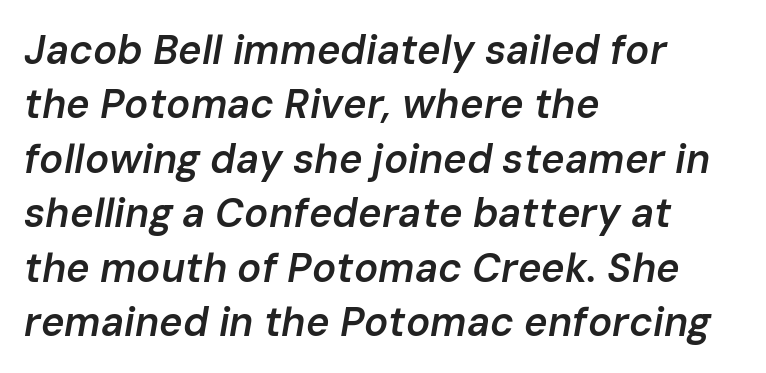
{"italic": "yes", "lean": "right", "slant_degrees": 10, "bold": "semi", "weight": "semibold", "width": "normal", "stroke_contrast": "low", "x_height": "medium", "monospaced": "no", "underline": "no", "align": "left", "line_spacing": "normal", "line_spacing_ratio": 1.36, "letter_spacing": "normal", "letter_spacing_em": 0.0, "glyph_px": 40}
